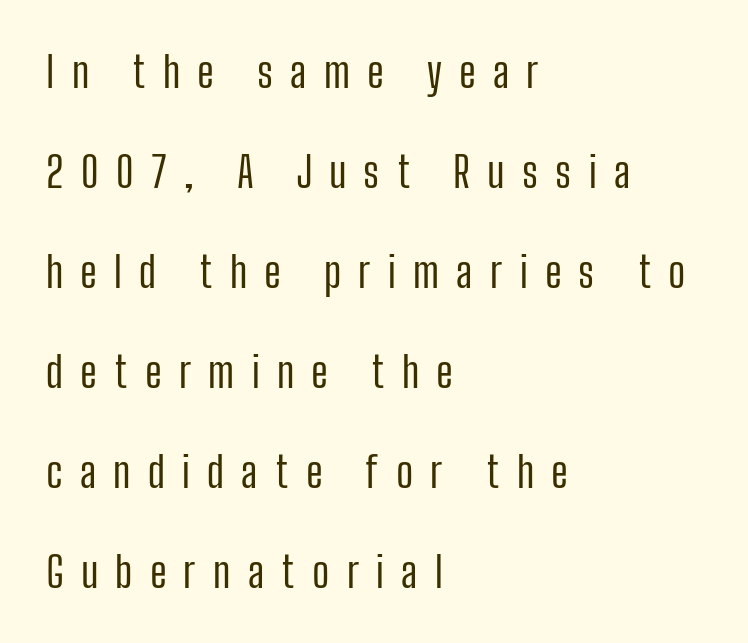
The image shows 42 px regular-weight, condensed sans-serif type, upright; set left-aligned, loose line spacing (2.38x), unusually wide letter spacing (+0.41 em), not underlined; low stroke contrast and a medium x-height.
